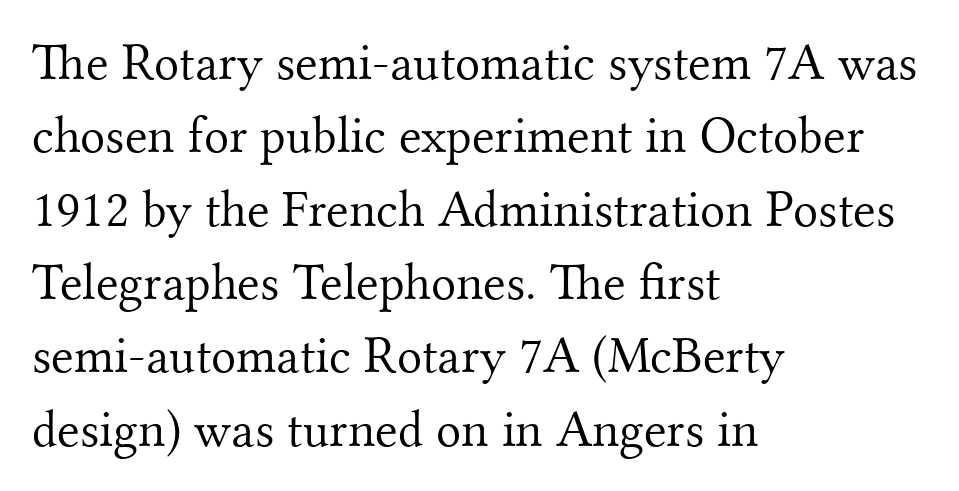
The font family rendered here belongs to the serif group. Here the glyphs are tracked normally, forming tight word shapes. This block has exactly the height ordinary leading produces. The rendering anchors every line to the left-hand side.
